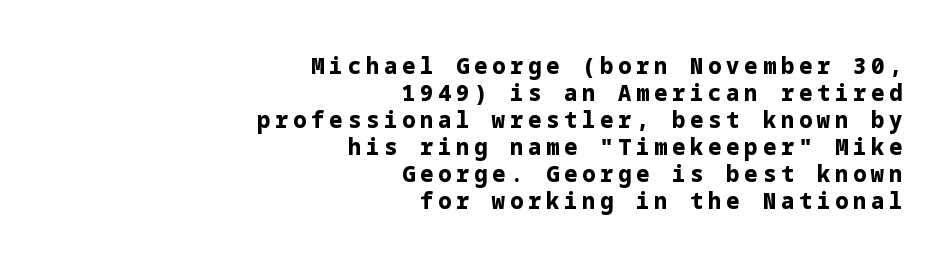
Posture: upright roman. Is the type bold? Yes — the strokes are clearly thick and heavy. The foot of each line stays bare and open. Here the glyphs are tracked loosely, breaking word shapes into spaced letters. The paragraph shown leans on its right margin.
